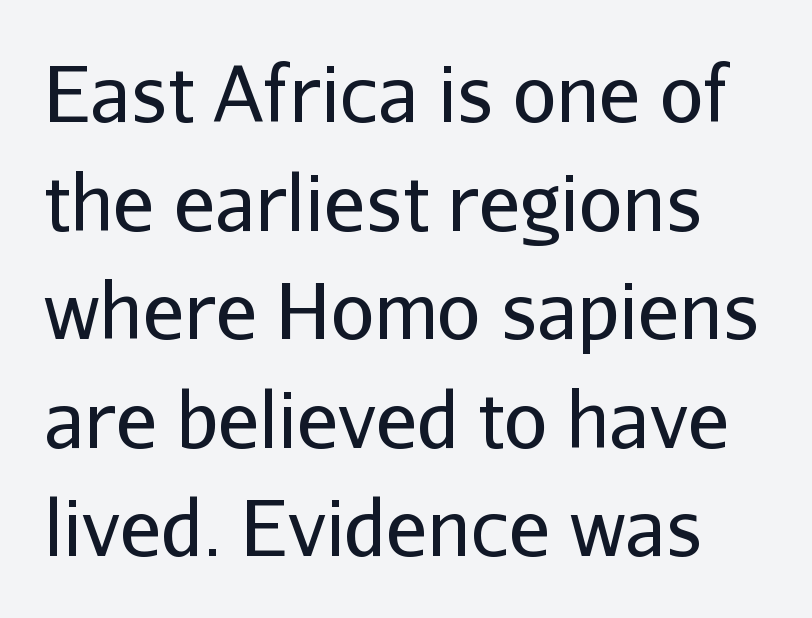
The image shows 77 px regular-weight sans-serif type, upright; set normal line spacing (1.41x), normal letter spacing, not underlined; low stroke contrast and a medium x-height.
